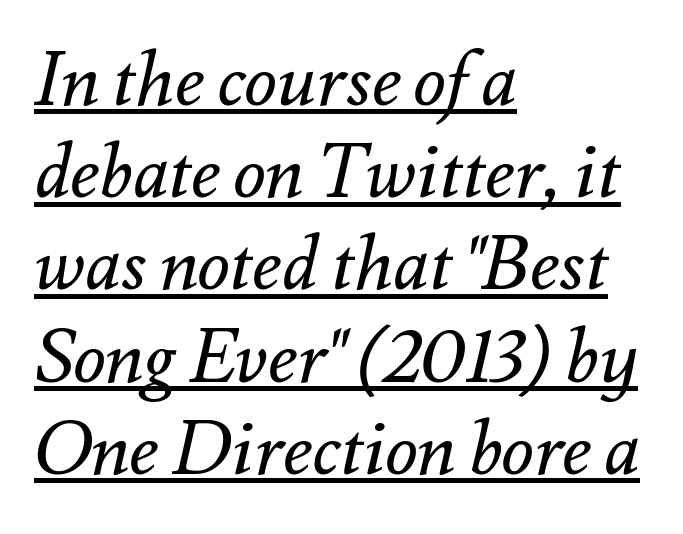
The image shows 75 px regular-weight type, italic (leaning right); set left-aligned, line spacing 1.23x, normal letter spacing, underlined; medium stroke contrast and a small x-height.
